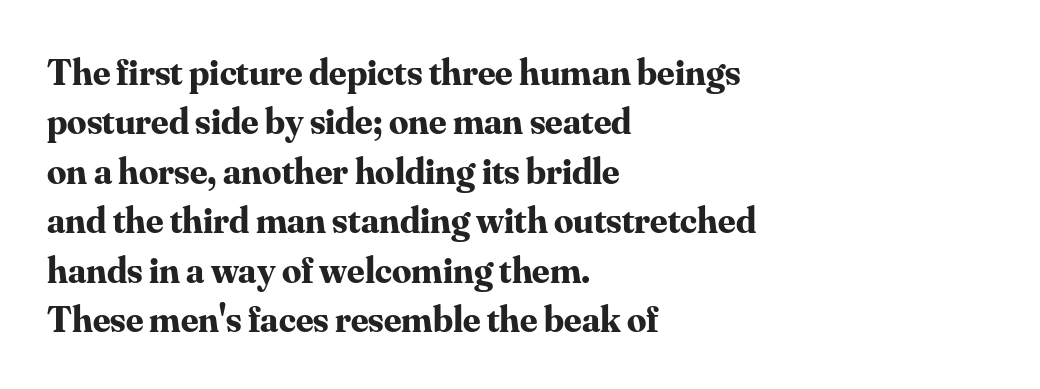
{"serif": "yes", "italic": "no", "bold": "yes", "weight": "bold", "width": "normal", "stroke_contrast": "medium", "x_height": "small", "monospaced": "no", "underline": "no", "align": "left", "line_spacing": "normal", "line_spacing_ratio": 1.3, "letter_spacing": "normal", "letter_spacing_em": 0.0, "glyph_px": 38}
